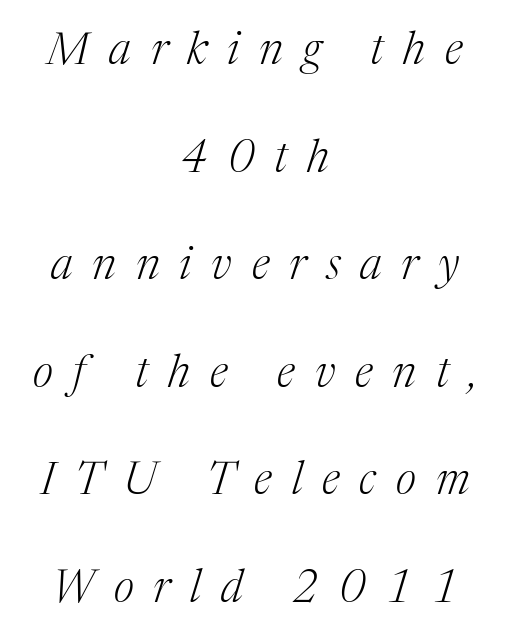
The image shows 45 px light serif type, italic (leaning right); set centered, loose line spacing (2.39x), unusually wide letter spacing (+0.44 em), not underlined; medium stroke contrast and a medium x-height.
